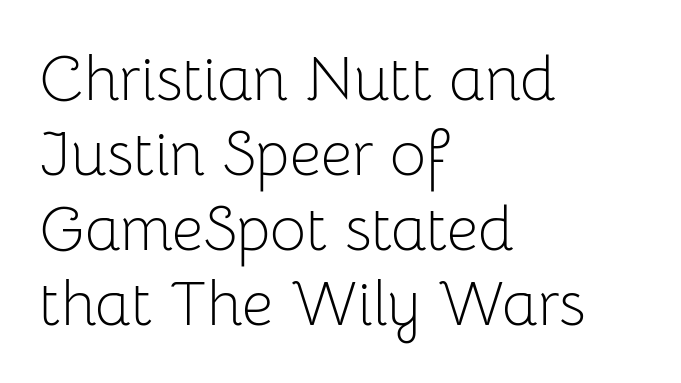
The image shows 62 px light sans-serif type, upright; set left-aligned, line spacing 1.21x, normal letter spacing, not underlined; low stroke contrast and a medium x-height.
